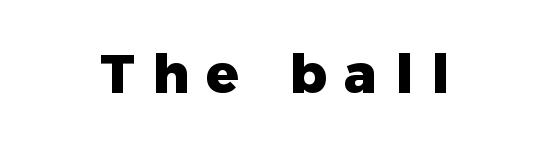
Q: Is the text bold? A: Yes.
Q: Is the text italic (slanted)? A: No, it is upright.
Q: Is the typeface a serif or a sans-serif typeface? A: Sans-serif.
Q: Is the text underlined? A: No.
Q: How is the paragraph aligned? A: Centered.
Q: Is the spacing between letters normal or unusually wide? A: Unusually wide.
Q: Width (condensed, normal, or wide)? A: Normal.
Q: Stroke contrast? A: Low.
Q: x-height? A: Medium.
Q: Monospaced? A: No.
